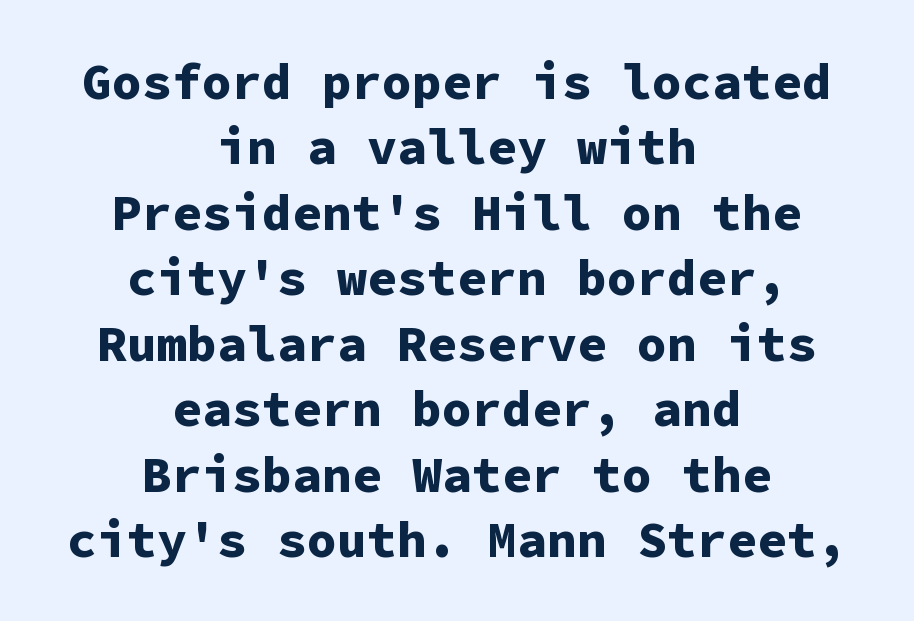
{"serif": "no", "italic": "no", "bold": "yes", "weight": "bold", "width": "normal", "stroke_contrast": "low", "x_height": "medium", "monospaced": "yes", "underline": "no", "align": "center", "line_spacing": "normal", "line_spacing_ratio": 1.31, "letter_spacing": "normal", "letter_spacing_em": 0.0, "glyph_px": 50}
